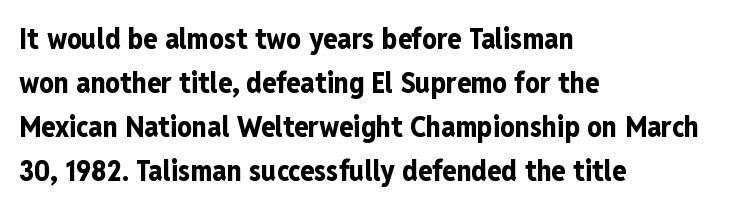
Q: Is the text bold? A: Yes.
Q: Is the text italic (slanted)? A: No, it is upright.
Q: Is the typeface a serif or a sans-serif typeface? A: Sans-serif.
Q: Is the text underlined? A: No.
Q: How is the paragraph aligned? A: Left-aligned.
Q: Is the spacing between letters normal or unusually wide? A: Normal.
Q: Is the spacing between lines tight, normal or loose? A: Normal.
Q: Width (condensed, normal, or wide)? A: Condensed.
Q: Stroke contrast? A: Low.
Q: x-height? A: Medium.
Q: Monospaced? A: No.
